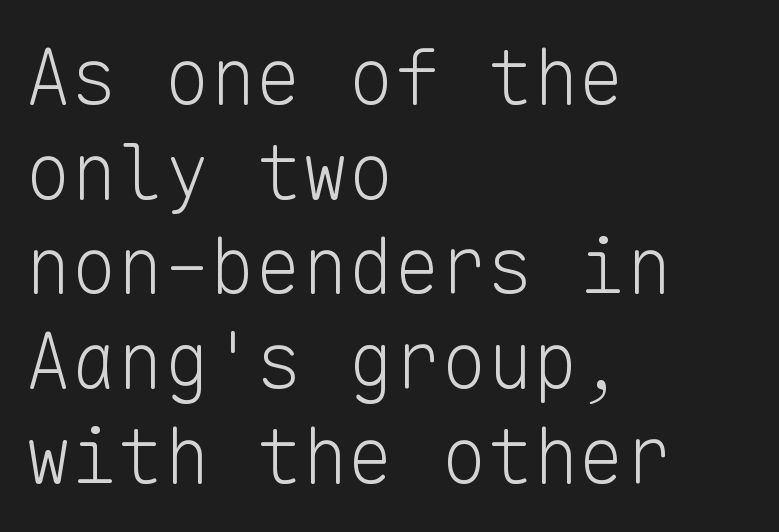
The image shows 77 px light sans-serif type, upright, monospaced; set left-aligned, line spacing 1.23x, normal letter spacing, not underlined; low stroke contrast and a medium x-height.
